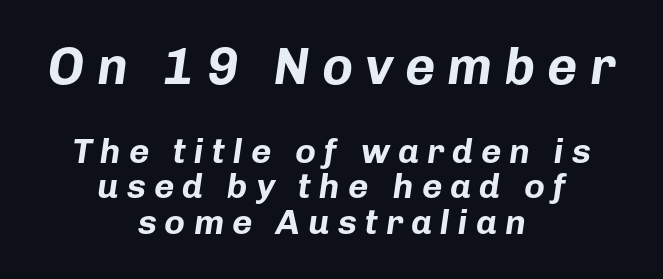
Caption: bold face, heavy strokes. Scale decreases going downward across the two blocks. Plain, unruled lines of type. The glyphs look as if they've been sheared to an angle.
